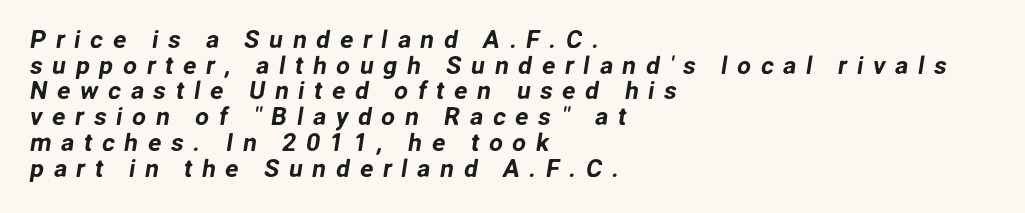
Unmarked baselines from the first word to the last. The vertical gap from one line to the next is small. The compositor pushed each line to the left boundary. Between one letter and the next there's a generous, obvious gap.
